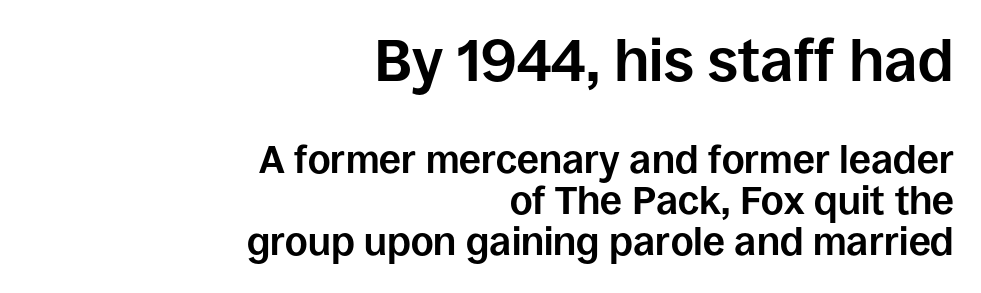
Horizontal alignment here is rightward, an uncommon choice for prose. The words here are not underlined. Heavy-handed strokes throughout: this text is bold. The passage shown has conventional tracking throughout.
